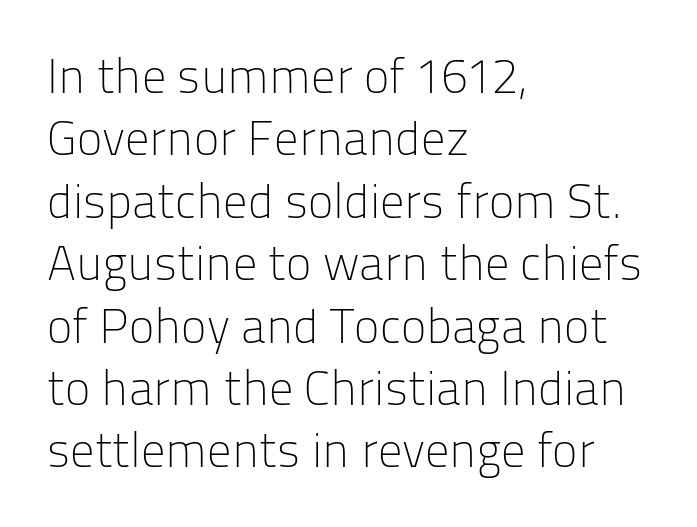
{"serif": "no", "italic": "no", "bold": "no", "weight": "light", "width": "normal", "stroke_contrast": "low", "x_height": "medium", "monospaced": "no", "underline": "no", "align": "left", "line_spacing": "normal", "line_spacing_ratio": 1.3, "letter_spacing": "normal", "letter_spacing_em": 0.0, "glyph_px": 48}
